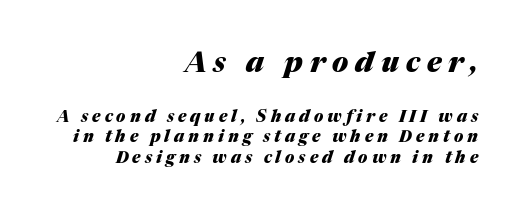
{"italic": "yes", "lean": "right", "slant_degrees": 17, "bold": "yes", "weight": "heavy", "width": "normal", "stroke_contrast": "medium", "x_height": "medium", "monospaced": "no", "underline": "no", "align": "right", "line_spacing": "normal", "line_spacing_ratio": 1.29, "letter_spacing": "wide", "letter_spacing_em": 0.25, "larger_block": "first", "size_ratio": 1.75, "glyph_px": 28}
